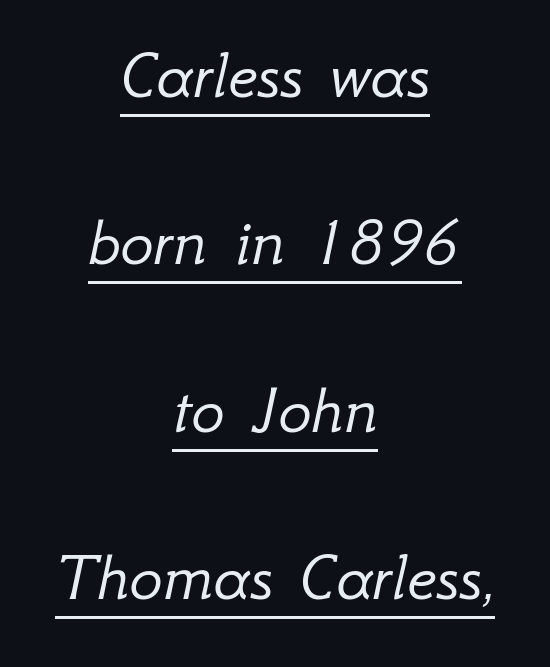
A continuous stroke trails under the words, as in a hyperlink. Vertically, the passage feels expansive, rows floating well apart. There's an unmistakable incline to the writing here. The weight would be labelled regular, book, light, or lighter still. The letters sit at their default tracking, neither squeezed nor spread. Does the copy run flush right? No — it is centered line by line.
